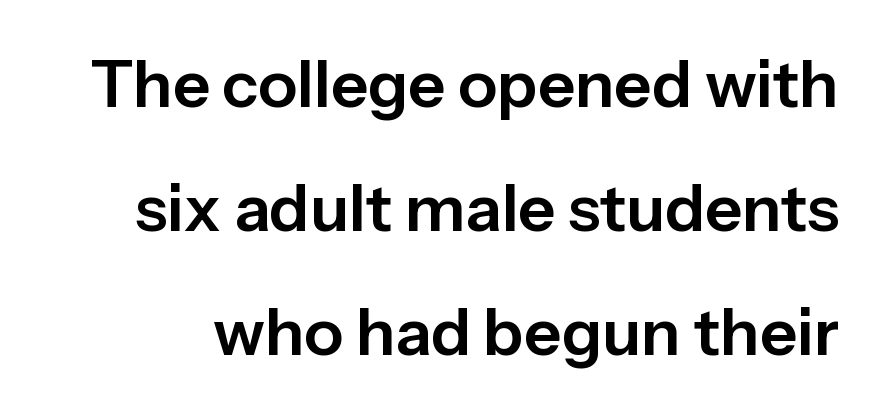
Think of a printed novel: that variable character pitch is what you see here. Are there feet on the stems? There aren't — it's a sans. Has an underline been added? It has not. Is the letter spacing exaggerated? No — it looks like the ordinary default.
